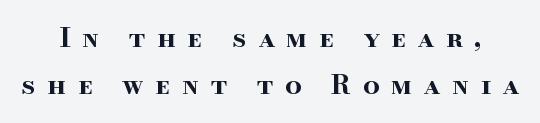
{"italic": "no", "bold": "yes", "underline": "no", "line_spacing_ratio": 1.81, "letter_spacing": "wide", "letter_spacing_em": 0.45, "glyph_px": 26}
